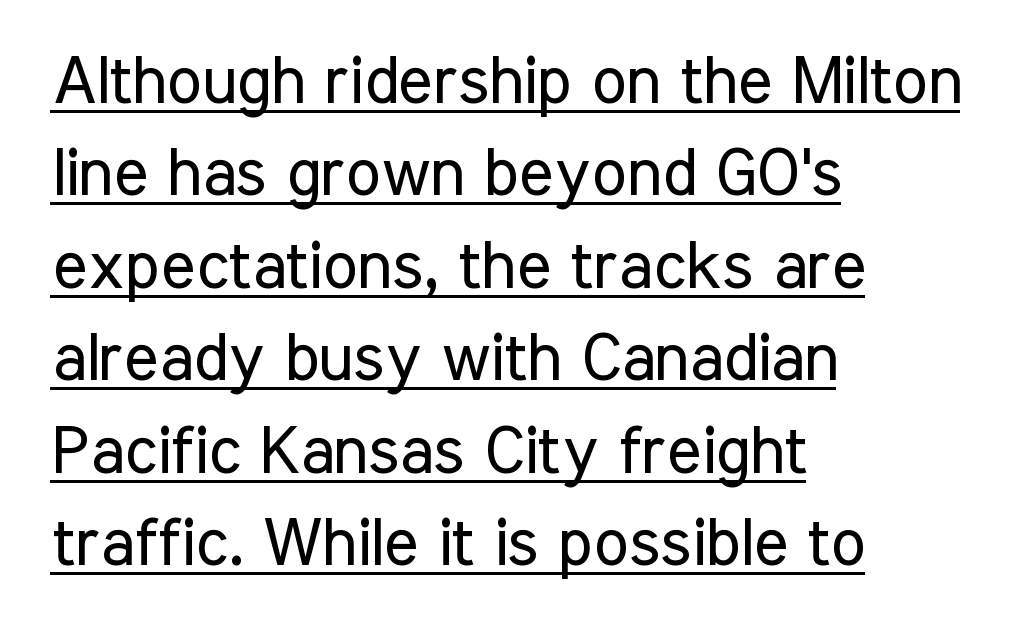
The image shows 66 px regular-weight, condensed sans-serif type, upright; set left-aligned, normal line spacing (1.4x), normal letter spacing, underlined; low stroke contrast and a medium x-height.
